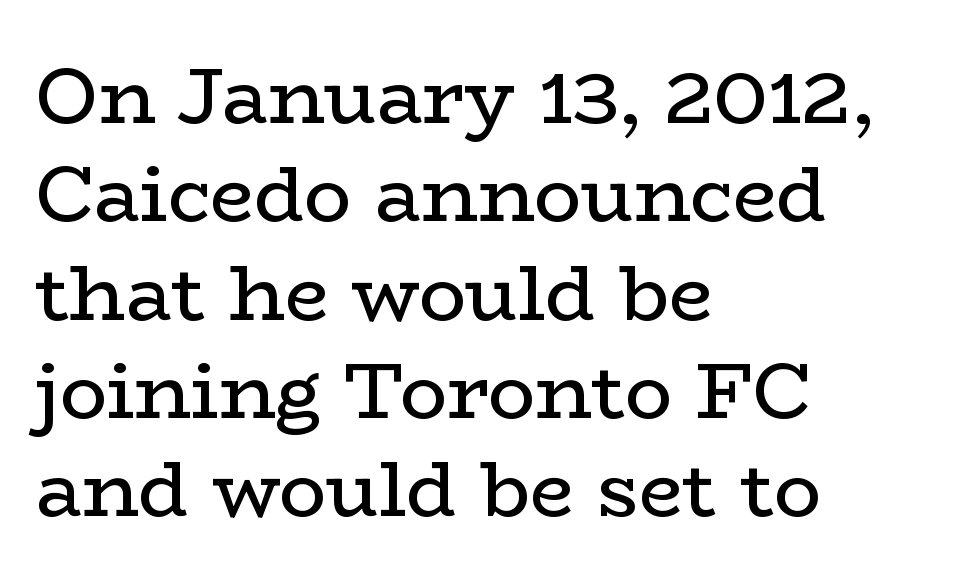
The image shows 78 px regular-weight, wide serif type, upright; set left-aligned, normal line spacing (1.26x), normal letter spacing, not underlined; low stroke contrast and a medium x-height.
